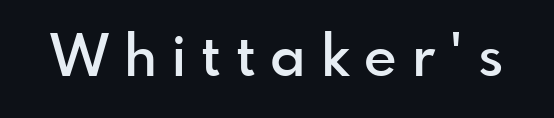
{"serif": "no", "italic": "no", "bold": "semi", "weight": "semibold", "width": "normal", "x_height": "small", "monospaced": "no", "underline": "no", "letter_spacing": "wide", "letter_spacing_em": 0.27, "glyph_px": 57}
